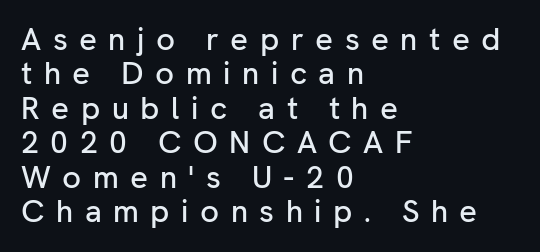
Q: Is the text italic (slanted)? A: No, it is upright.
Q: Is the typeface a serif or a sans-serif typeface? A: Sans-serif.
Q: Is the text underlined? A: No.
Q: How is the paragraph aligned? A: Left-aligned.
Q: Is the spacing between letters normal or unusually wide? A: Unusually wide.
Q: Is the spacing between lines tight, normal or loose? A: Tight.
Q: Width (condensed, normal, or wide)? A: Normal.
Q: Stroke contrast? A: Low.
Q: x-height? A: Medium.
Q: Monospaced? A: No.
